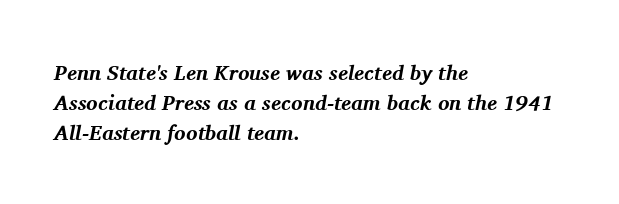
The image shows 21 px bold type, italic (leaning right); set left-aligned, normal line spacing (1.42x), normal letter spacing, not underlined.
